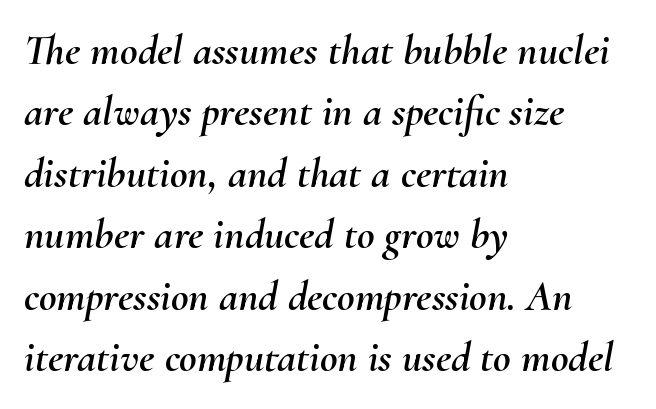
Q: Is the text italic (slanted)? A: Yes, it leans right by about 10 degrees.
Q: Is the text underlined? A: No.
Q: How is the paragraph aligned? A: Left-aligned.
Q: Is the spacing between letters normal or unusually wide? A: Normal.
Q: Is the spacing between lines tight, normal or loose? A: Normal.
Q: Width (condensed, normal, or wide)? A: Normal.
Q: Stroke contrast? A: Medium.
Q: x-height? A: Small.
Q: Monospaced? A: No.
